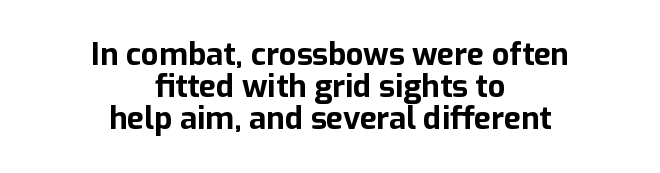
{"serif": "no", "italic": "no", "bold": "yes", "weight": "bold", "width": "normal", "stroke_contrast": "low", "x_height": "medium", "monospaced": "no", "underline": "no", "align": "center", "line_spacing": "tight", "line_spacing_ratio": 1.03, "letter_spacing": "normal", "letter_spacing_em": 0.0, "glyph_px": 31}
